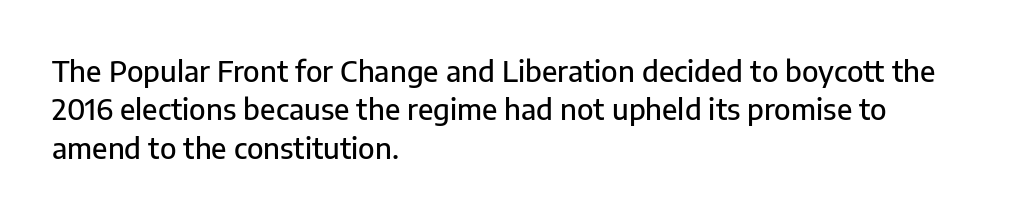
The image shows 29 px sans-serif type, upright; set left-aligned, normal line spacing (1.32x), normal letter spacing, not underlined; low stroke contrast and a medium x-height.
